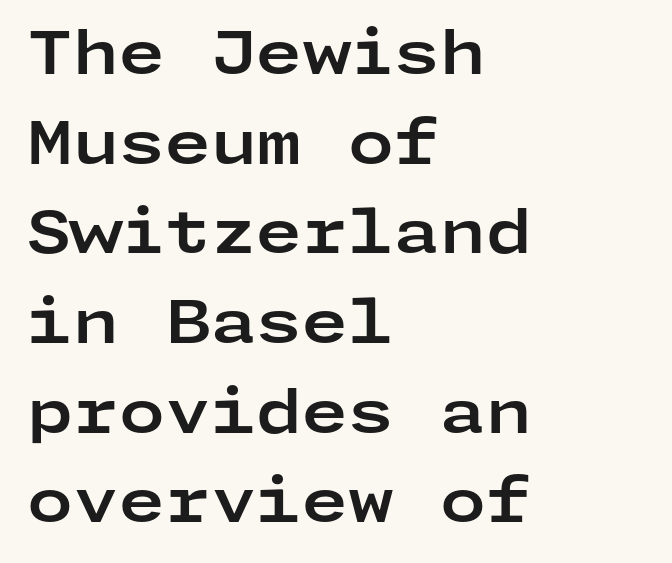
Every character sits straight up, as roman type does. Successive baselines arrive at the customary interval. Typesetter's note: full bold, strokes at maximum text heaviness. Underlining? Definitely not there.
